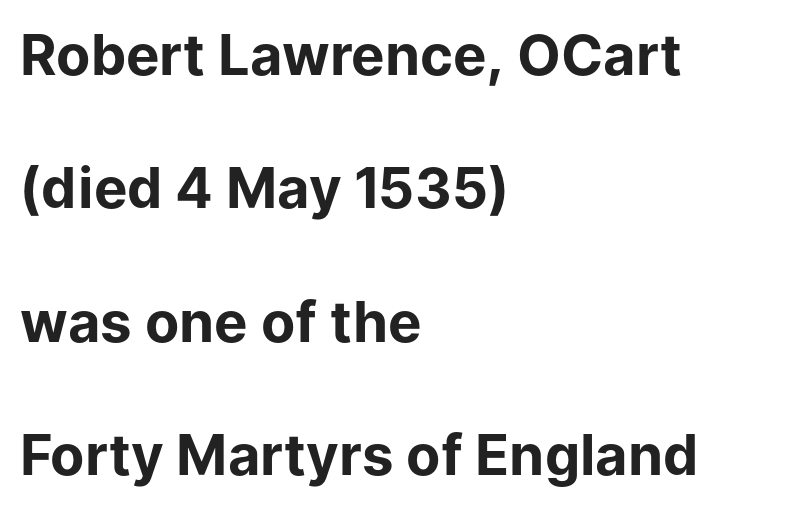
The image shows 56 px bold sans-serif type, upright; set left-aligned, loose line spacing (2.38x), normal letter spacing, not underlined; low stroke contrast and a medium x-height.
